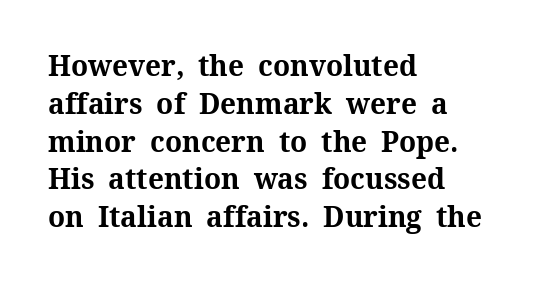
{"serif": "yes", "italic": "no", "bold": "yes", "weight": "bold", "width": "normal", "stroke_contrast": "medium", "x_height": "medium", "monospaced": "no", "underline": "no", "align": "left", "line_spacing": "normal", "line_spacing_ratio": 1.35, "letter_spacing": "normal", "letter_spacing_em": 0.0, "glyph_px": 28}
